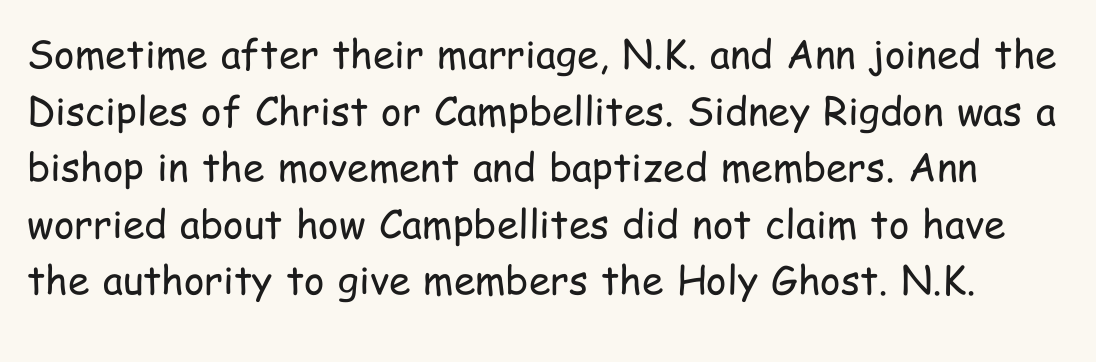
Q: Is the text bold? A: No.
Q: Is the text italic (slanted)? A: No, it is upright.
Q: Is the typeface a serif or a sans-serif typeface? A: Sans-serif.
Q: Is the text underlined? A: No.
Q: Is the spacing between letters normal or unusually wide? A: Normal.
Q: Is the spacing between lines tight, normal or loose? A: Normal.
Q: Width (condensed, normal, or wide)? A: Condensed.
Q: Stroke contrast? A: Low.
Q: x-height? A: Medium.
Q: Monospaced? A: No.
